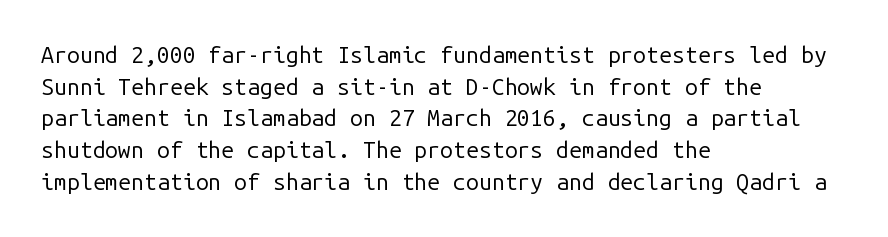
{"italic": "no", "bold": "no", "underline": "no", "align": "left", "line_spacing": "normal", "line_spacing_ratio": 1.38, "letter_spacing": "normal", "letter_spacing_em": 0.0, "glyph_px": 23}
